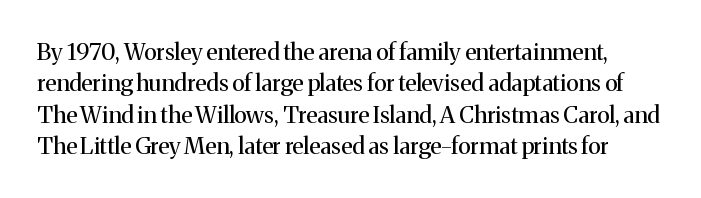
{"italic": "no", "bold": "no", "underline": "no", "line_spacing": "normal", "line_spacing_ratio": 1.36, "letter_spacing": "normal", "letter_spacing_em": 0.0, "glyph_px": 23}
